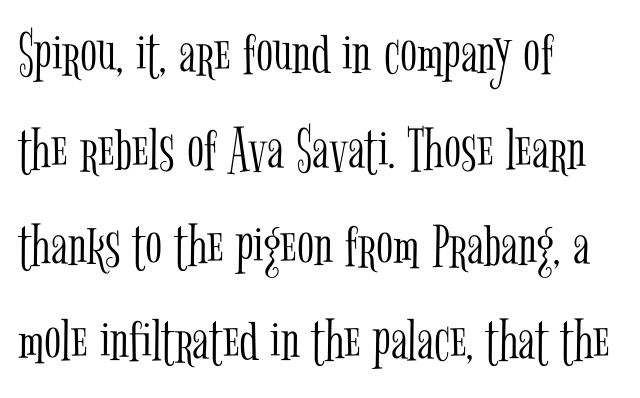
{"serif": "yes", "italic": "no", "bold": "no", "weight": "light", "width": "condensed", "stroke_contrast": "low", "x_height": "medium", "monospaced": "no", "underline": "no", "align": "left", "line_spacing": "normal", "line_spacing_ratio": 1.52, "letter_spacing": "normal", "letter_spacing_em": 0.0, "glyph_px": 63}
